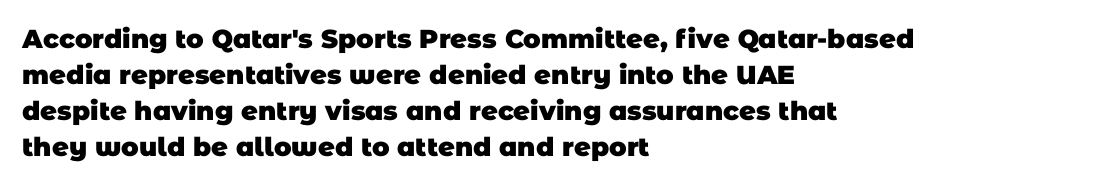
{"bold": "yes", "underline": "no", "align": "left", "line_spacing": "normal", "line_spacing_ratio": 1.39, "letter_spacing": "normal", "letter_spacing_em": 0.0, "glyph_px": 26}
